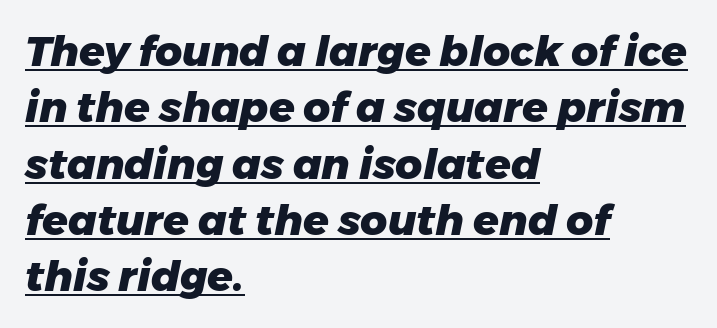
The image shows 42 px heavy type, italic (leaning right); set left-aligned, normal line spacing (1.34x), normal letter spacing, underlined; low stroke contrast and a medium x-height.
